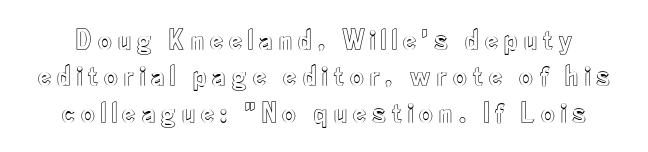
The image shows 30 px condensed type, upright; set line spacing 1.21x, not underlined; a small x-height.
